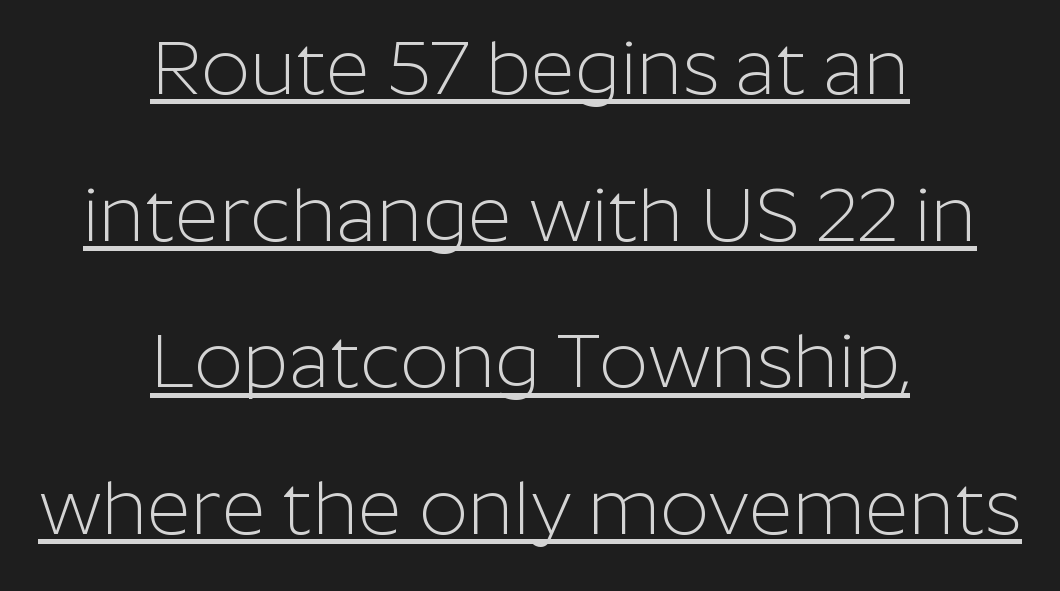
The image shows 76 px light sans-serif type, upright; set centered, loose line spacing (1.93x), normal letter spacing, underlined; low stroke contrast and a medium x-height.
